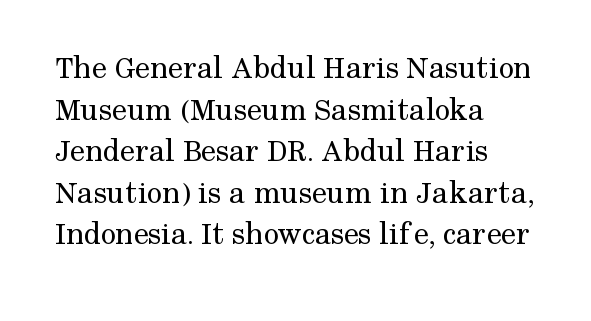
Nobody touched the tracking dial on this one. Has an underline been added? It has not. The text block is weighted toward the left margin, trailing off unevenly rightward. Leading matches the norm, producing a regular column. Notice how the stems are strictly vertical — no italics here. The font family rendered here belongs to the serif group.
